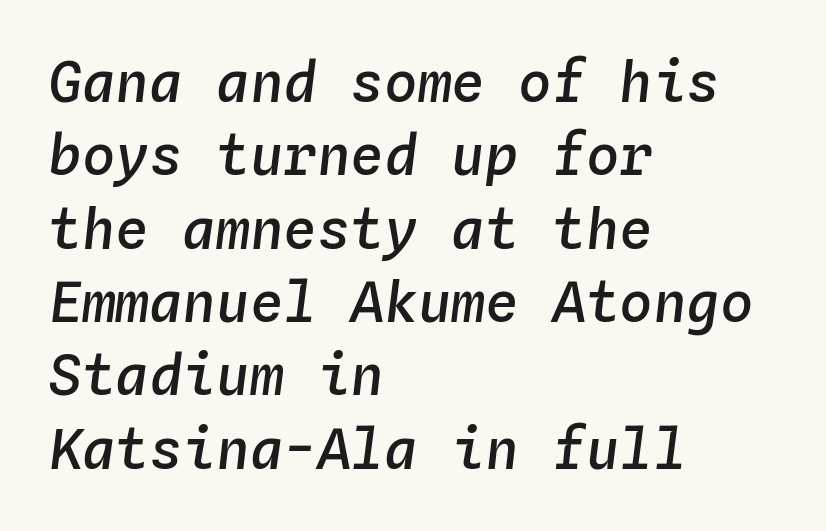
Evenly set lines give the paragraph a standard silhouette. Each row of text sits above clean, open space. A somewhat darkened texture: the type is semibold rather than bold. Fixed-width glyphs throughout — classic coding-font behaviour.
